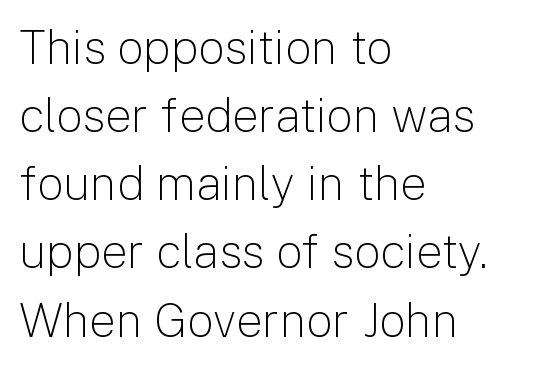
{"serif": "no", "italic": "no", "bold": "no", "weight": "light", "width": "normal", "stroke_contrast": "low", "x_height": "medium", "monospaced": "no", "underline": "no", "align": "left", "line_spacing": "normal", "line_spacing_ratio": 1.45, "letter_spacing": "normal", "letter_spacing_em": 0.0, "glyph_px": 47}
